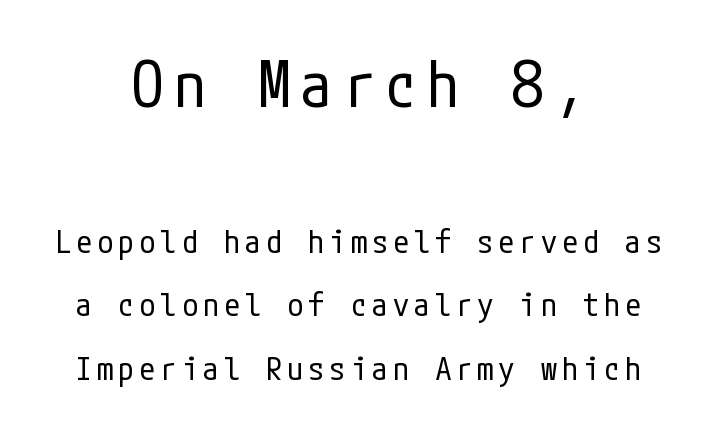
Q: Is the text bold? A: No.
Q: Is the text italic (slanted)? A: No, it is upright.
Q: Is the typeface a serif or a sans-serif typeface? A: Sans-serif.
Q: Is the text underlined? A: No.
Q: How is the paragraph aligned? A: Centered.
Q: Is the spacing between lines tight, normal or loose? A: Loose.
Q: Which block of text is set in a larger size, the first (top) or the second (bottom)? A: The first (top) one.
Q: Width (condensed, normal, or wide)? A: Condensed.
Q: Stroke contrast? A: Low.
Q: x-height? A: Medium.
